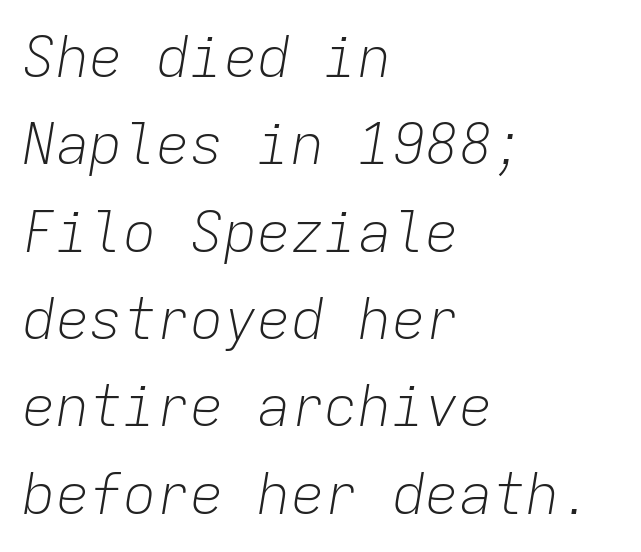
Q: Is the text bold? A: No.
Q: Is the text italic (slanted)? A: Yes, it leans right by about 9 degrees.
Q: Is the text underlined? A: No.
Q: How is the paragraph aligned? A: Left-aligned.
Q: Is the spacing between letters normal or unusually wide? A: Normal.
Q: Is the spacing between lines tight, normal or loose? A: Normal.
Q: Width (condensed, normal, or wide)? A: Normal.
Q: Stroke contrast? A: Low.
Q: x-height? A: Medium.
Q: Monospaced? A: Yes.
